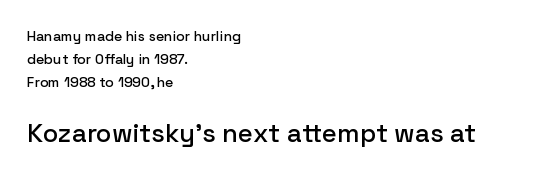
{"italic": "no", "underline": "no", "align": "left", "line_spacing": "normal", "line_spacing_ratio": 1.63, "letter_spacing": "normal", "letter_spacing_em": 0.0, "larger_block": "second", "size_ratio": 1.86, "glyph_px": 26}
